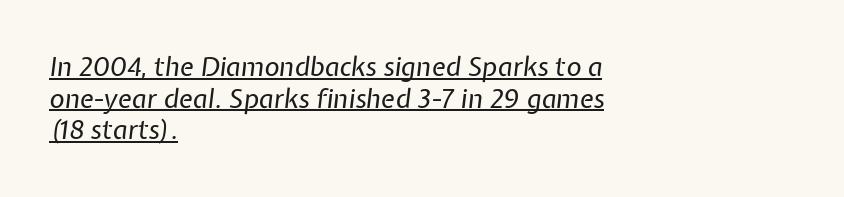
The image shows 26 px text type, italic (leaning right); set left-aligned, line spacing 1.22x, normal letter spacing, underlined.
